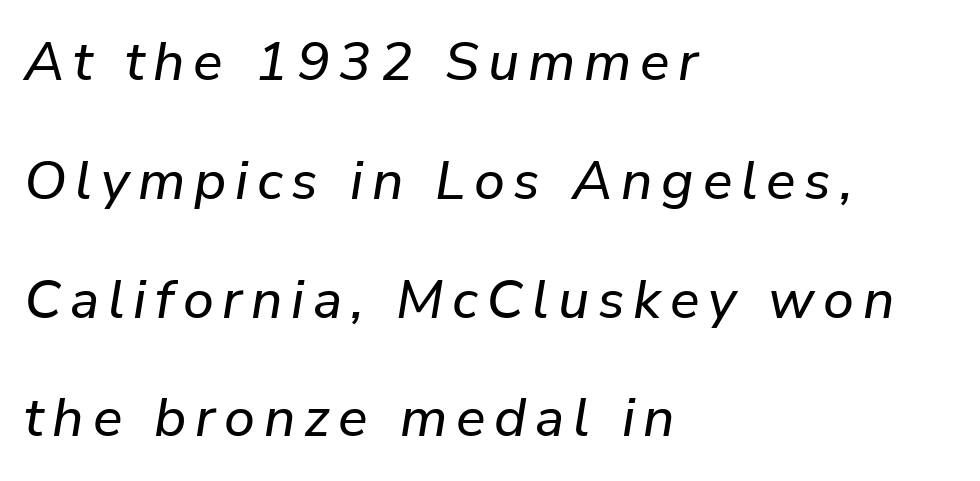
{"italic": "yes", "lean": "right", "slant_degrees": 9, "width": "normal", "stroke_contrast": "low", "x_height": "medium", "monospaced": "no", "underline": "no", "align": "left", "line_spacing": "loose", "line_spacing_ratio": 2.16, "glyph_px": 55}
